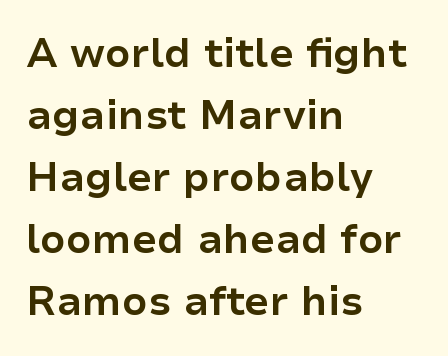
{"serif": "no", "italic": "no", "bold": "yes", "weight": "bold", "width": "normal", "stroke_contrast": "low", "x_height": "medium", "monospaced": "no", "underline": "no", "align": "left", "line_spacing": "normal", "line_spacing_ratio": 1.55, "letter_spacing": "normal", "letter_spacing_em": 0.0, "glyph_px": 40}
